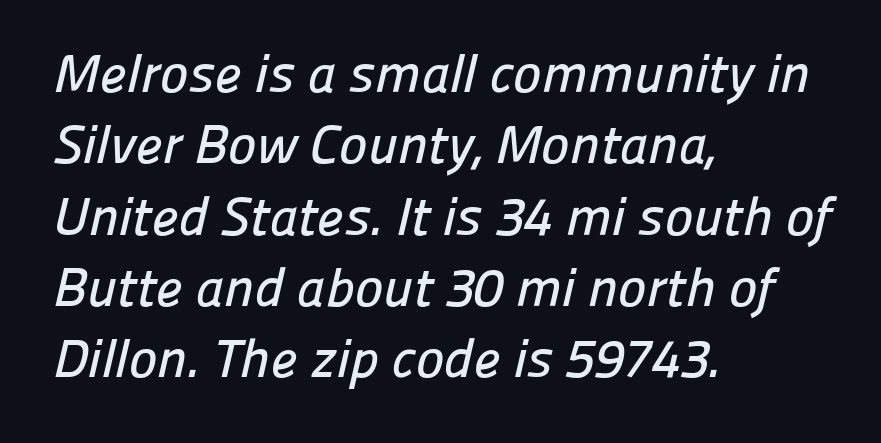
Q: Is the typeface a serif or a sans-serif typeface? A: Sans-serif.
Q: Is the text underlined? A: No.
Q: How is the paragraph aligned? A: Left-aligned.
Q: Is the spacing between letters normal or unusually wide? A: Normal.
Q: Is the spacing between lines tight, normal or loose? A: Normal.
Q: Width (condensed, normal, or wide)? A: Normal.
Q: Stroke contrast? A: Low.
Q: x-height? A: Medium.
Q: Monospaced? A: No.
